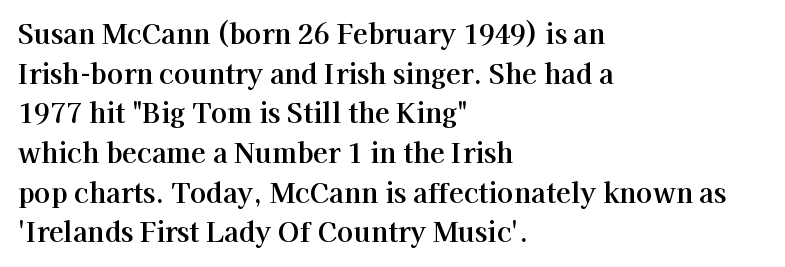
The image shows 27 px text type, upright; set left-aligned, normal line spacing (1.47x), normal letter spacing, not underlined.
